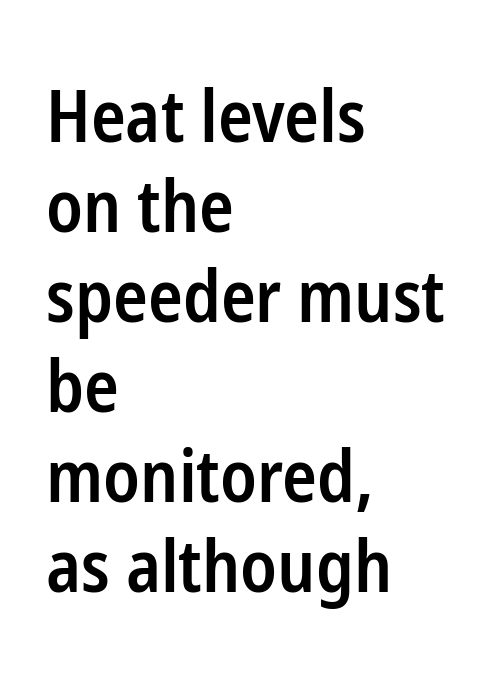
The image shows 72 px semibold, condensed sans-serif type, upright; set left-aligned, normal line spacing (1.25x), normal letter spacing, not underlined; low stroke contrast and a medium x-height.
